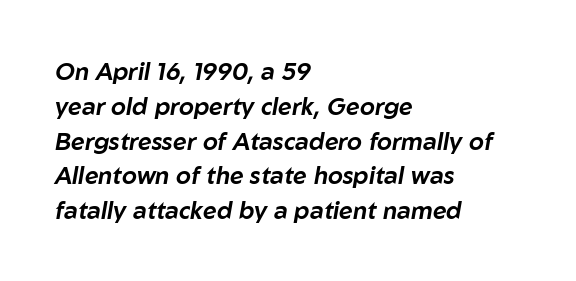
The image shows 24 px text type, italic (leaning right); set left-aligned, normal line spacing (1.45x), normal letter spacing, not underlined.
